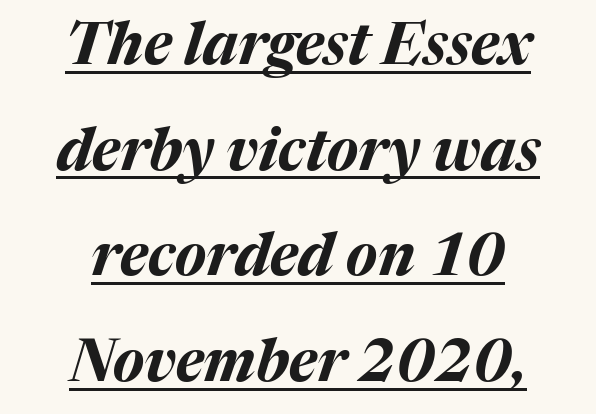
The image shows 58 px bold type, italic (leaning right); set centered, line spacing 1.82x, normal letter spacing, underlined; medium stroke contrast and a medium x-height.
